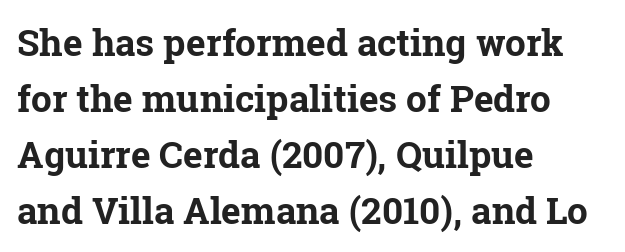
The image shows 37 px bold serif type, upright; set left-aligned, normal line spacing (1.51x), normal letter spacing, not underlined; low stroke contrast and a medium x-height.
